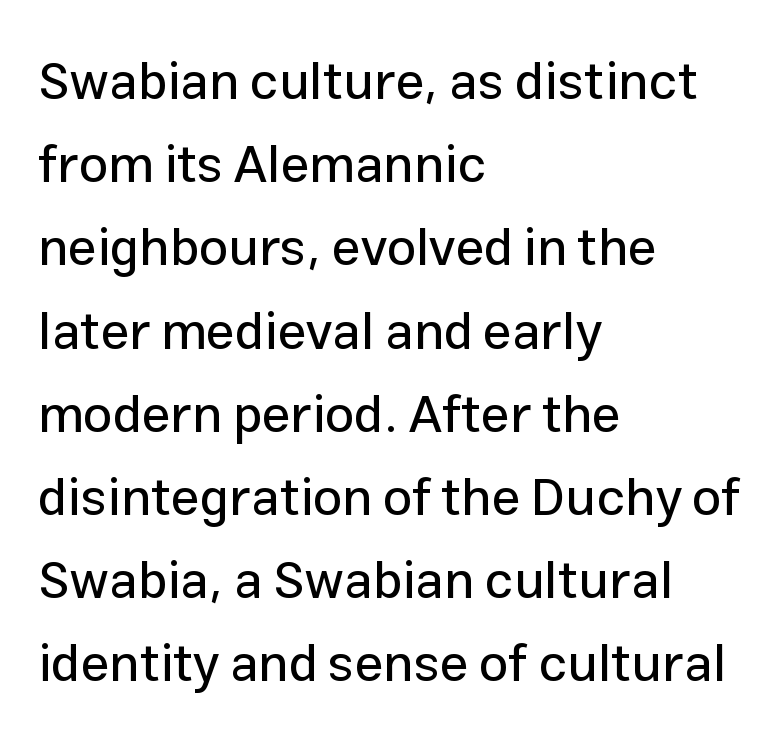
The image shows 52 px sans-serif type, upright; set left-aligned, normal line spacing (1.6x), normal letter spacing, not underlined; low stroke contrast and a medium x-height.
